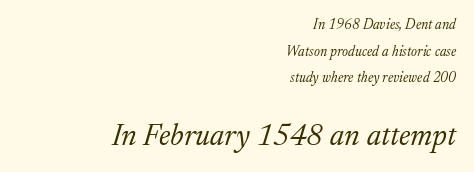
Q: Is the text bold? A: No.
Q: Is the text italic (slanted)? A: Yes, it leans right by about 17 degrees.
Q: Is the typeface a serif or a sans-serif typeface? A: Serif.
Q: Is the text underlined? A: No.
Q: How is the paragraph aligned? A: Right-aligned.
Q: Is the spacing between letters normal or unusually wide? A: Normal.
Q: Is the spacing between lines tight, normal or loose? A: Loose.
Q: Which block of text is set in a larger size, the first (top) or the second (bottom)? A: The second (bottom) one.
Q: Width (condensed, normal, or wide)? A: Normal.
Q: Stroke contrast? A: Medium.
Q: x-height? A: Medium.
Q: Monospaced? A: No.
